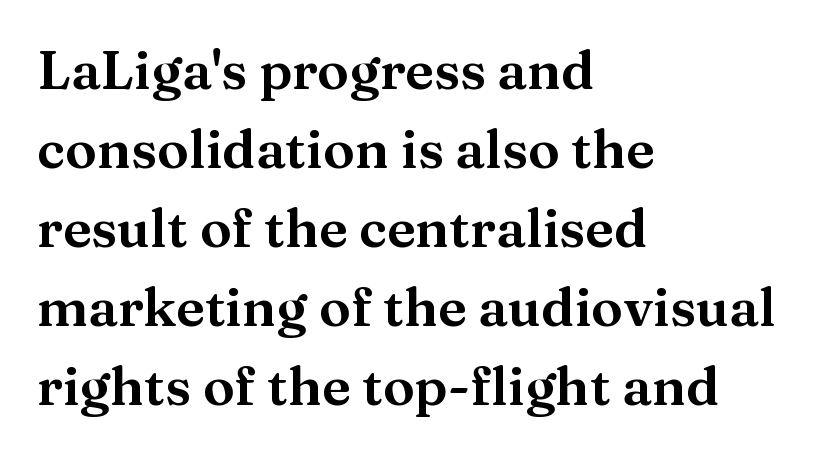
{"serif": "yes", "italic": "no", "width": "wide", "stroke_contrast": "medium", "x_height": "medium", "monospaced": "no", "underline": "no", "align": "left", "line_spacing": "normal", "line_spacing_ratio": 1.49, "letter_spacing": "normal", "letter_spacing_em": 0.0, "glyph_px": 53}
